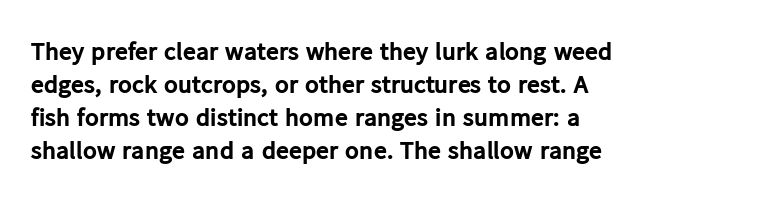
{"italic": "no", "bold": "yes", "underline": "no", "align": "left", "line_spacing": "normal", "line_spacing_ratio": 1.27, "letter_spacing": "normal", "letter_spacing_em": 0.0, "glyph_px": 26}
